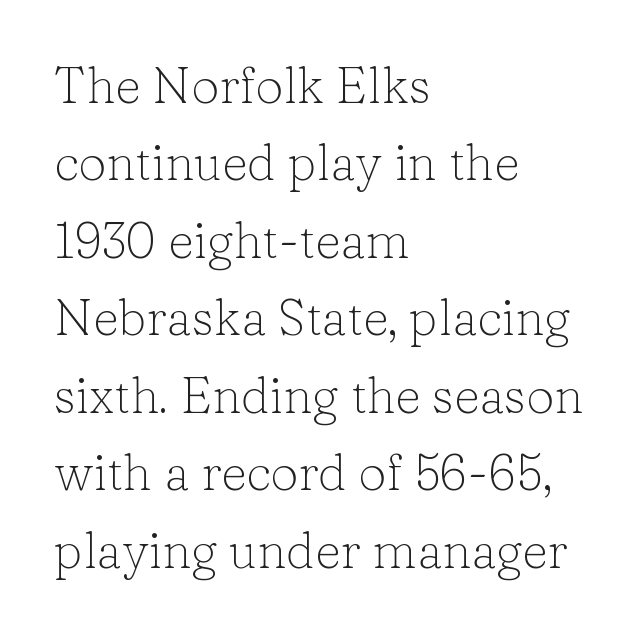
{"serif": "yes", "italic": "no", "bold": "no", "weight": "light", "width": "normal", "stroke_contrast": "low", "x_height": "medium", "monospaced": "no", "underline": "no", "align": "left", "line_spacing": "normal", "line_spacing_ratio": 1.55, "letter_spacing": "normal", "letter_spacing_em": 0.0, "glyph_px": 50}
